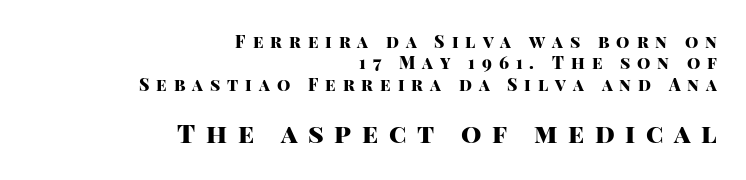
{"italic": "no", "bold": "yes", "underline": "no", "align": "right", "line_spacing": "normal", "line_spacing_ratio": 1.26, "letter_spacing": "wide", "letter_spacing_em": 0.41, "larger_block": "second", "size_ratio": 1.53, "glyph_px": 26}
